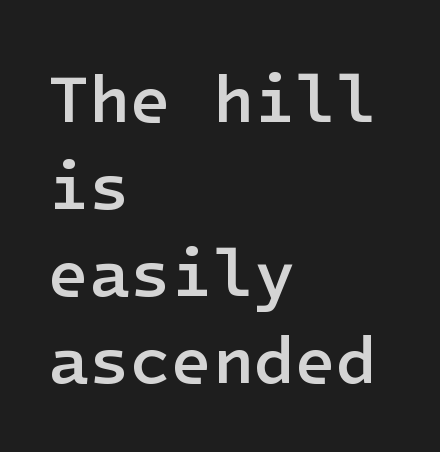
{"serif": "no", "italic": "no", "bold": "semi", "weight": "semibold", "width": "normal", "stroke_contrast": "low", "x_height": "medium", "underline": "no", "align": "left", "line_spacing": "normal", "line_spacing_ratio": 1.3, "letter_spacing": "normal", "letter_spacing_em": 0.0, "glyph_px": 67}
